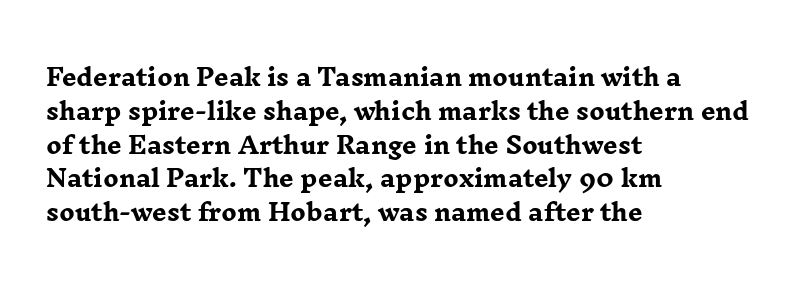
Bold? Absolutely — the strokes are thick and heavy. The setting favours the left margin, as ordinary paragraphs usually do. The font's upright variant was chosen for this text. A bare baseline throughout the passage. Vertical spacing — default.
